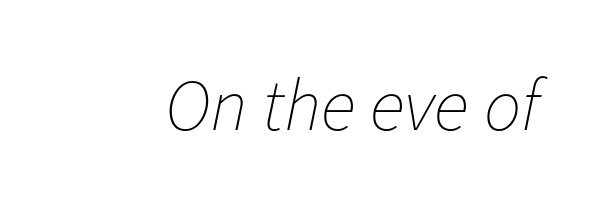
When letters slant like this, we call the style italic. What stands out about the letter spacing? Nothing — it is the standard amount. Plain, unruled lines of type. The passage shown is typed in a proportional face where columns would drift. The typesetting does not lean heavy: it is not bold.
